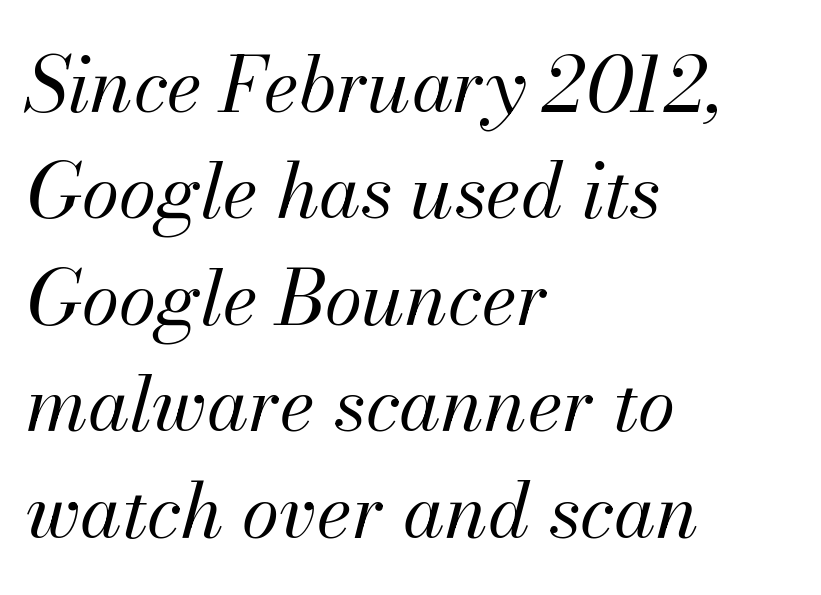
The image shows 76 px regular-weight type, italic (leaning right); set left-aligned, normal line spacing (1.4x), normal letter spacing, not underlined; medium stroke contrast and a small x-height.
